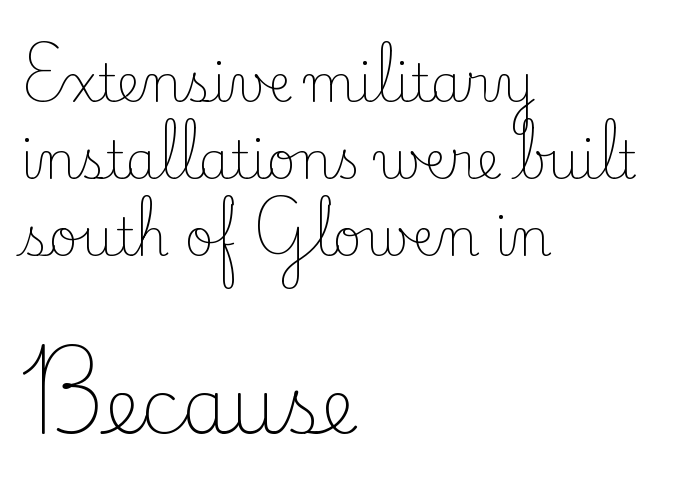
The face used here is proportionally spaced, like ordinary book or web type. Notice how the stems are strictly vertical — no italics here. Caption: upper text group reduced, lower text group enlarged. Plain, unruled lines of type. Leading: standard. Is the type heavy? It reads as light-to-regular instead.
